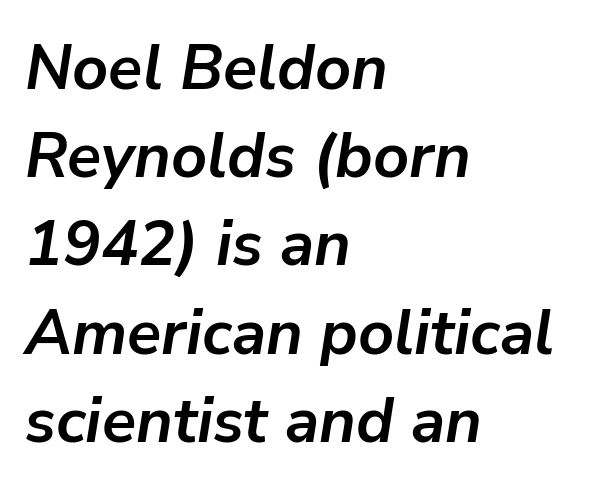
The image shows 63 px semibold type, italic (leaning right); set left-aligned, normal line spacing (1.4x), normal letter spacing, not underlined; low stroke contrast and a medium x-height.
